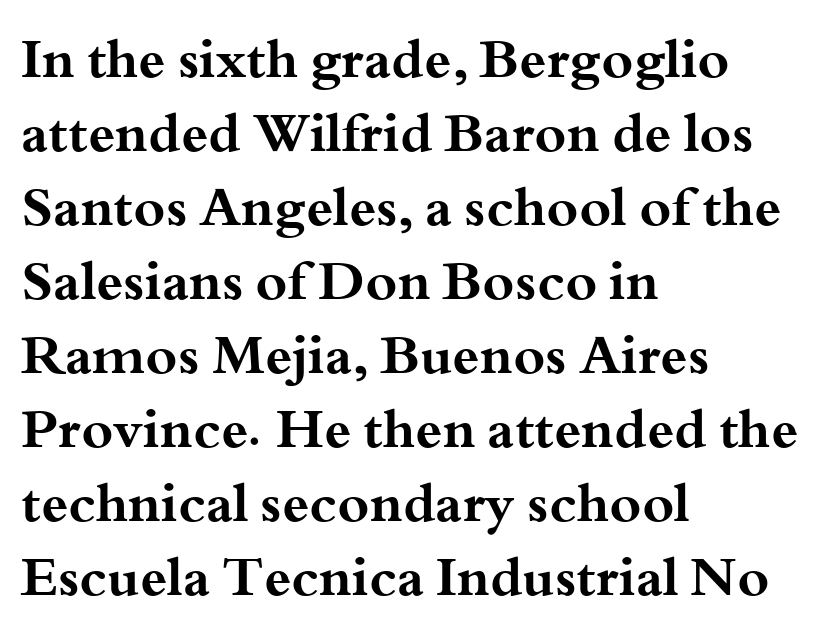
{"serif": "yes", "italic": "no", "bold": "yes", "weight": "bold", "width": "wide", "stroke_contrast": "medium", "x_height": "small", "monospaced": "no", "underline": "no", "align": "left", "line_spacing": "normal", "line_spacing_ratio": 1.37, "letter_spacing": "normal", "letter_spacing_em": 0.0, "glyph_px": 54}
